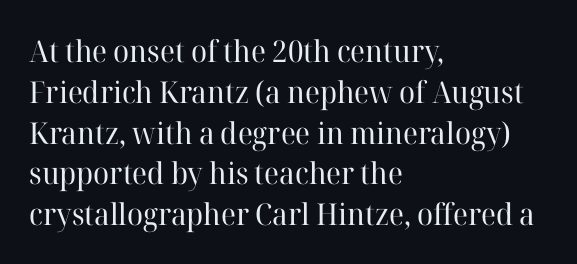
{"serif": "yes", "italic": "no", "bold": "no", "weight": "regular", "width": "normal", "stroke_contrast": "high", "x_height": "medium", "monospaced": "no", "underline": "no", "align": "left", "line_spacing": "normal", "line_spacing_ratio": 1.36, "letter_spacing": "normal", "letter_spacing_em": 0.0, "glyph_px": 30}
